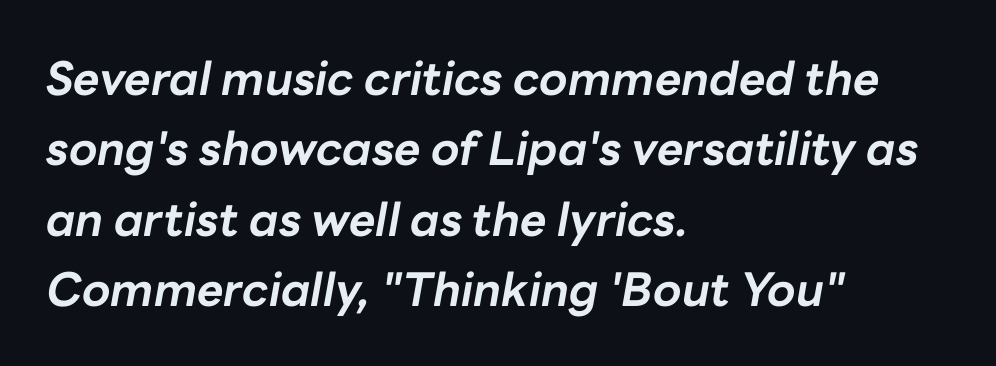
Q: Is the text bold? A: Yes.
Q: Is the text italic (slanted)? A: Yes, it leans right by about 10 degrees.
Q: Is the text underlined? A: No.
Q: How is the paragraph aligned? A: Left-aligned.
Q: Is the spacing between letters normal or unusually wide? A: Normal.
Q: Is the spacing between lines tight, normal or loose? A: Normal.
Q: Width (condensed, normal, or wide)? A: Normal.
Q: Stroke contrast? A: Low.
Q: x-height? A: Medium.
Q: Monospaced? A: No.
